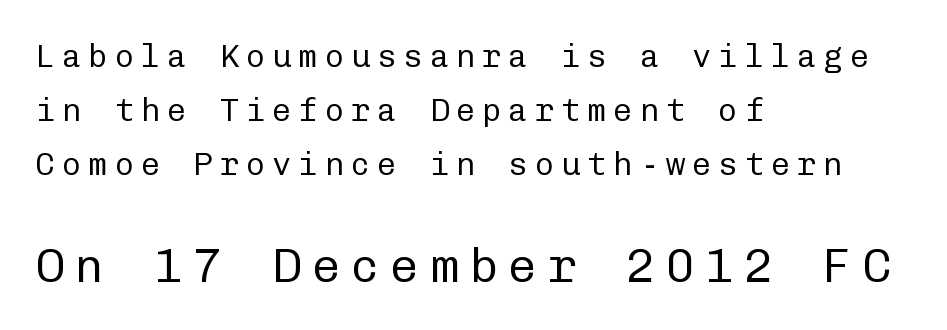
The image shows 48 px regular-weight sans-serif type, upright, monospaced; set left-aligned, normal line spacing (1.68x), unusually wide letter spacing (+0.22 em), not underlined; the second (bottom) block is 1.5x larger; low stroke contrast and a medium x-height.
